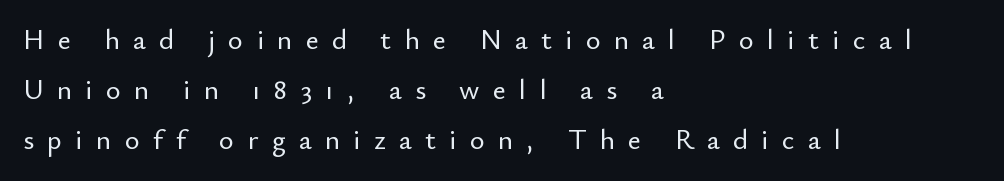
{"serif": "no", "italic": "no", "width": "normal", "stroke_contrast": "low", "x_height": "small", "monospaced": "no", "underline": "no", "align": "left", "line_spacing_ratio": 1.78, "letter_spacing": "wide", "letter_spacing_em": 0.48, "glyph_px": 28}
